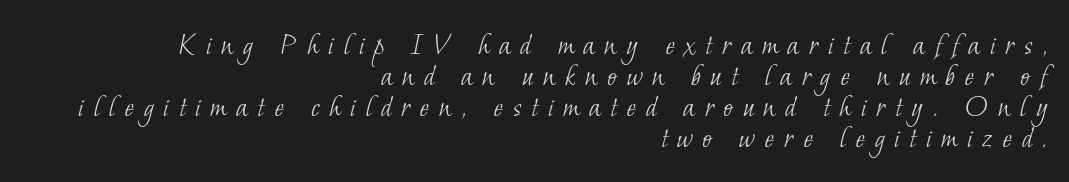
The zone under the glyphs is completely vacant. A typesetter would call this heavily tracked-out type. A light-to-regular cut is what we see here. The face used here is seriffed, in the tradition of book romans.
